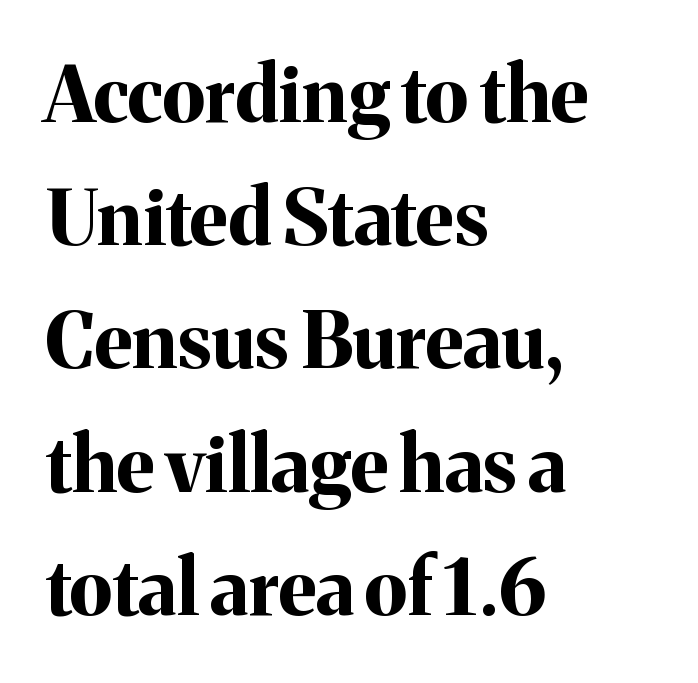
The image shows 77 px bold serif type, upright; set left-aligned, normal line spacing (1.6x), normal letter spacing, not underlined; medium stroke contrast and a medium x-height.
